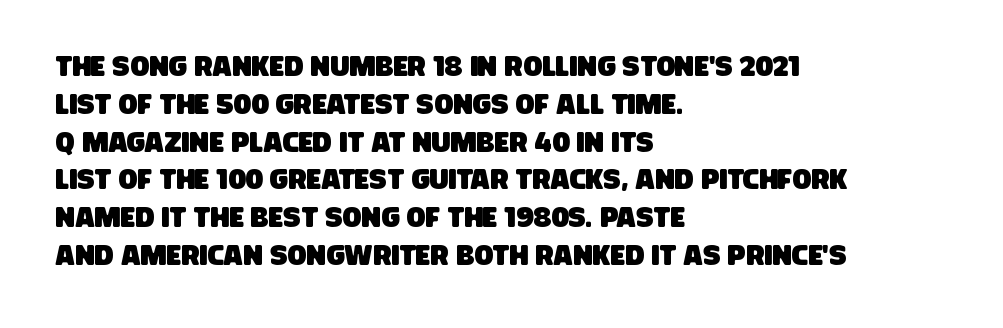
The face used here is proportionally spaced, like ordinary book or web type. Does the type have serifs? No, each stem ends abruptly. This sample is left-justified, so line endings fall wherever the words run out. Spacing between characters is what you'd get straight out of the box. How would I describe the line gaps? Plain and ordinary.
